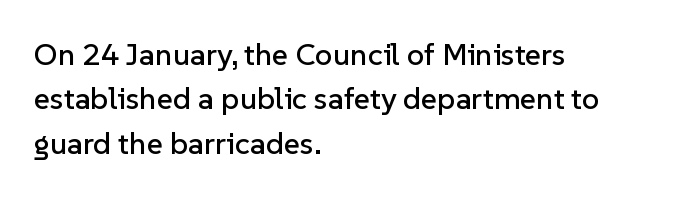
Q: Is the text italic (slanted)? A: No, it is upright.
Q: Is the typeface a serif or a sans-serif typeface? A: Sans-serif.
Q: Is the text underlined? A: No.
Q: How is the paragraph aligned? A: Left-aligned.
Q: Is the spacing between letters normal or unusually wide? A: Normal.
Q: Is the spacing between lines tight, normal or loose? A: Normal.
Q: Width (condensed, normal, or wide)? A: Normal.
Q: Stroke contrast? A: Low.
Q: x-height? A: Medium.
Q: Monospaced? A: No.
